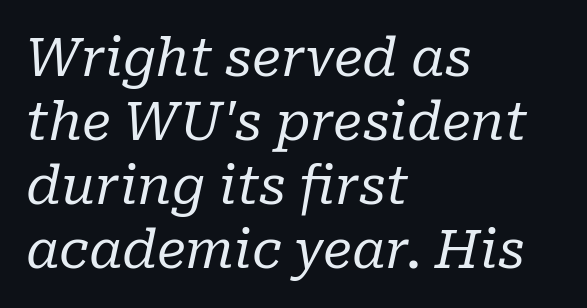
Q: Is the text bold? A: No.
Q: Is the text italic (slanted)? A: Yes, it leans right by about 10 degrees.
Q: Is the typeface a serif or a sans-serif typeface? A: Serif.
Q: Is the text underlined? A: No.
Q: How is the paragraph aligned? A: Left-aligned.
Q: Is the spacing between letters normal or unusually wide? A: Normal.
Q: Width (condensed, normal, or wide)? A: Normal.
Q: Stroke contrast? A: Low.
Q: x-height? A: Medium.
Q: Monospaced? A: No.
